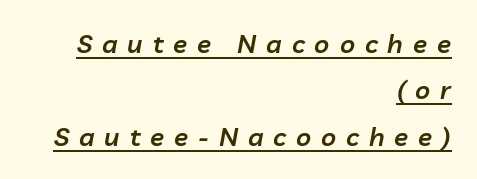
Semibold letterforms, between regular and bold. Is the letter spacing exaggerated? Yes — the characters are pushed far apart. Emphasis is given by a line drawn under the lettering. These lines were composed using italics. Caption: multi-line text, flush right, ragged left.
